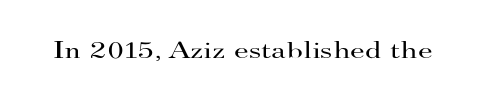
The image shows 24 px text type, upright; set normal letter spacing, not underlined.
